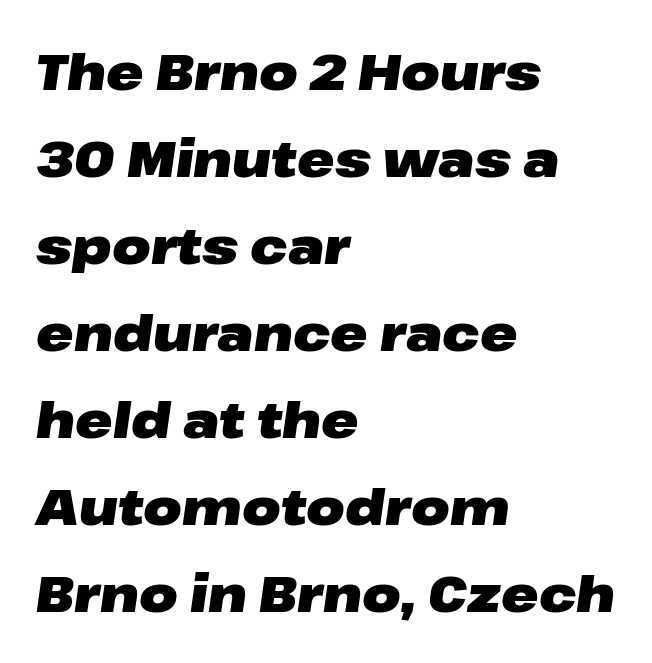
Q: Is the text bold? A: Yes.
Q: Is the text italic (slanted)? A: Yes, it leans right by about 8 degrees.
Q: Is the text underlined? A: No.
Q: How is the paragraph aligned? A: Left-aligned.
Q: Is the spacing between letters normal or unusually wide? A: Normal.
Q: Width (condensed, normal, or wide)? A: Wide.
Q: Stroke contrast? A: Low.
Q: x-height? A: Medium.
Q: Monospaced? A: No.
